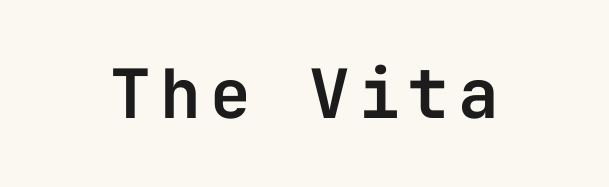
Q: Is the text italic (slanted)? A: No, it is upright.
Q: Is the typeface a serif or a sans-serif typeface? A: Sans-serif.
Q: Is the text underlined? A: No.
Q: Width (condensed, normal, or wide)? A: Normal.
Q: Stroke contrast? A: Low.
Q: x-height? A: Medium.
Q: Monospaced? A: Yes.
